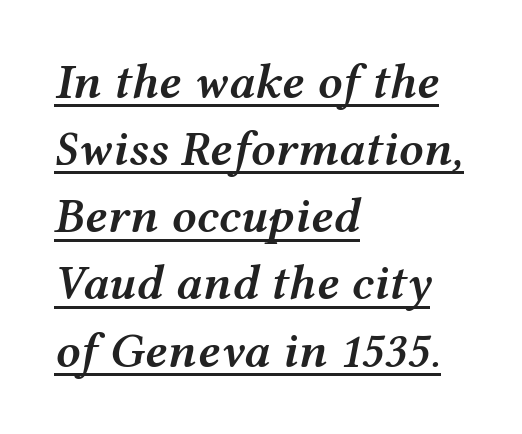
Honestly, the letter spacing is just normal — you wouldn't notice it. Notice how descenders clear the ascenders below comfortably — that's standard leading. Character widths vary here, with narrow letters taking less room than wide ones. Reading down the block, your eye returns to a fixed left position each line. Every word sits above its own underline. The glyphs look as if they've been sheared to an angle.
